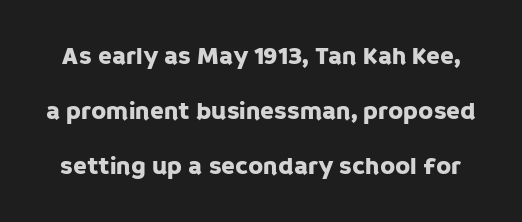
Q: Is the text italic (slanted)? A: No, it is upright.
Q: Is the text underlined? A: No.
Q: Is the spacing between letters normal or unusually wide? A: Normal.
Q: Is the spacing between lines tight, normal or loose? A: Loose.
